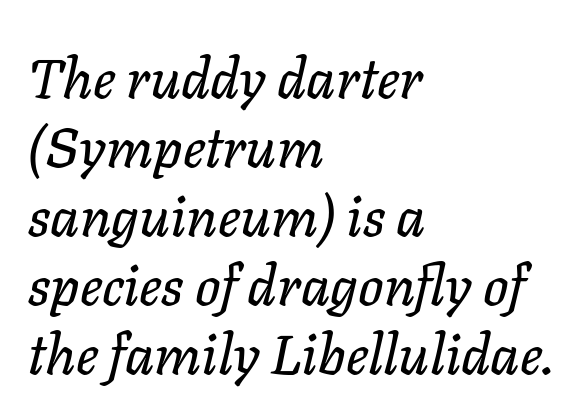
{"italic": "yes", "lean": "right", "slant_degrees": 11, "width": "normal", "stroke_contrast": "low", "x_height": "medium", "monospaced": "no", "underline": "no", "align": "left", "line_spacing_ratio": 1.23, "letter_spacing": "normal", "letter_spacing_em": 0.0, "glyph_px": 56}
